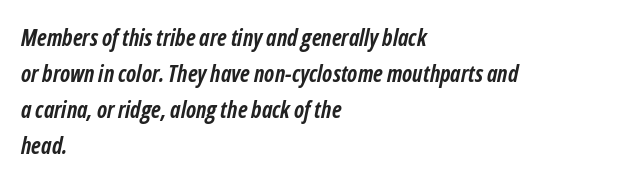
The image shows 23 px bold type, italic (leaning right); set left-aligned, normal line spacing (1.56x), normal letter spacing, not underlined.
